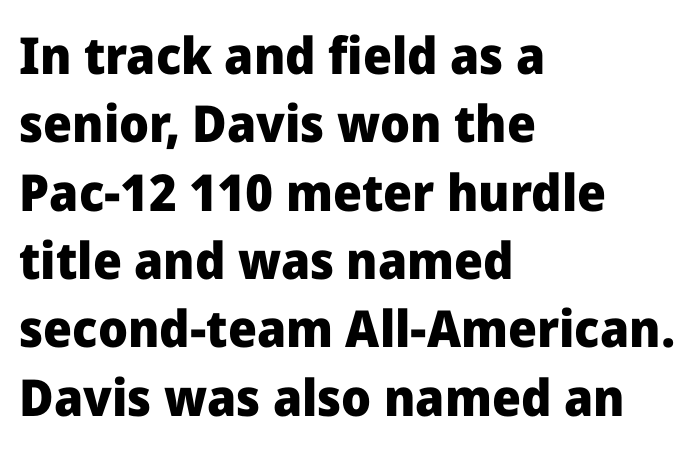
This is the regular roman posture of the typeface. Descenders are the only things crossing below the line. The face used here is proportionally spaced, like ordinary book or web type. Emphasis by weight is at full strength: bold. Leftover space on each line is placed entirely after the last word.
